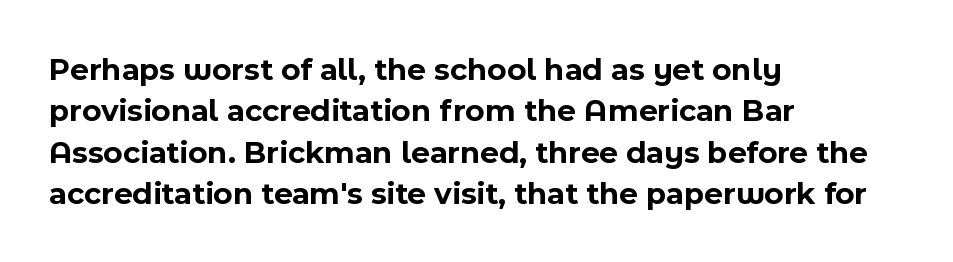
The image shows 32 px bold sans-serif type, upright; set left-aligned, normal line spacing (1.29x), normal letter spacing, not underlined; a medium x-height.
